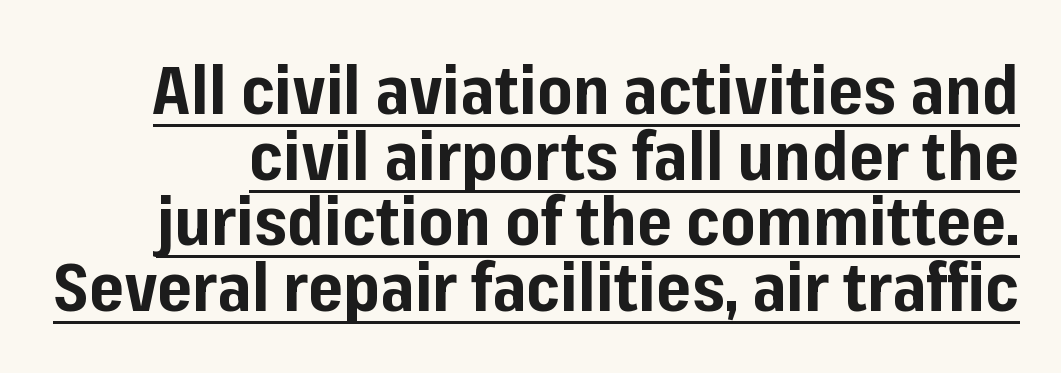
The image shows 67 px bold sans-serif type, upright; set tight line spacing (0.98x), normal letter spacing, underlined; low stroke contrast and a medium x-height.
